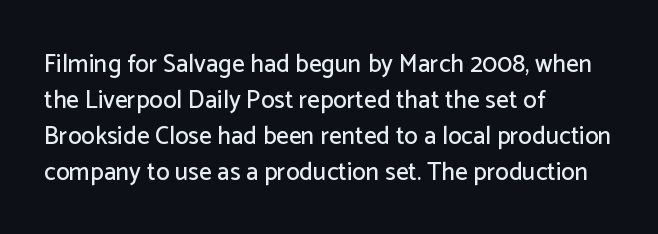
Vertically, the passage feels balanced, rows spaced as you'd expect. Every character sits straight up, as roman type does. A typesetter would call this zero additional tracking. Each line starts at the same left margin while the right side varies. Descenders are the only things crossing below the line.
